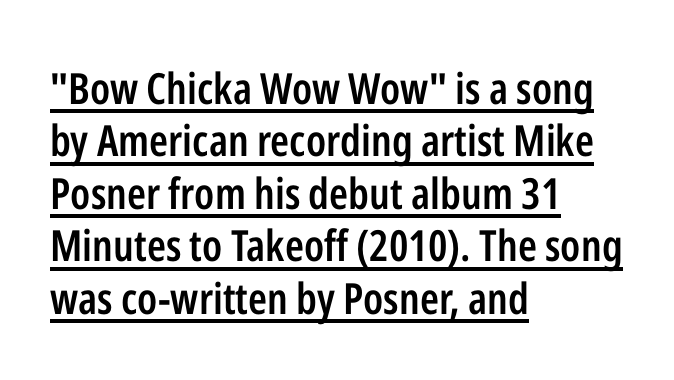
You could not count columns in this text — the font is proportionally spaced. Its strokes are somewhat broadened, the hallmark of semibold type. Posture: straight, roman, zero tilt. The lettering is marked with a stroke running underneath it. I'd call this a sans setting — the letters go barefoot.
